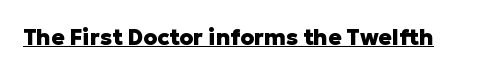
The image shows 22 px bold type, upright; set normal letter spacing, underlined.
